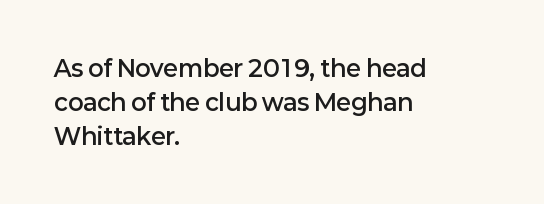
Upright lettering throughout. Reading down the block, your eye returns to a fixed left position each line. Strokes here are thickened, but only to semibold level. Evenly set lines give the paragraph a standard silhouette. Standard letterfit; no display-style spreading of the glyphs. Clear beneath every line of the passage.
